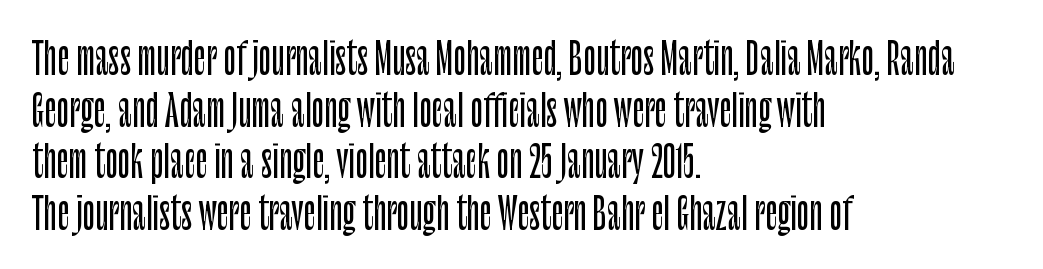
The image shows 42 px condensed sans-serif type, upright; set left-aligned, line spacing 1.23x, normal letter spacing, not underlined; low stroke contrast and a large x-height.
